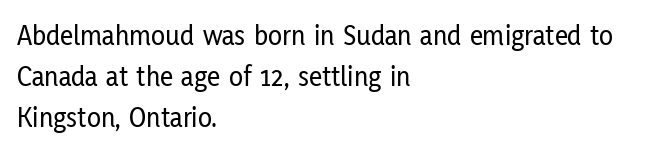
The image shows 29 px condensed sans-serif type, upright; set left-aligned, normal line spacing (1.41x), normal letter spacing, not underlined; low stroke contrast and a medium x-height.
